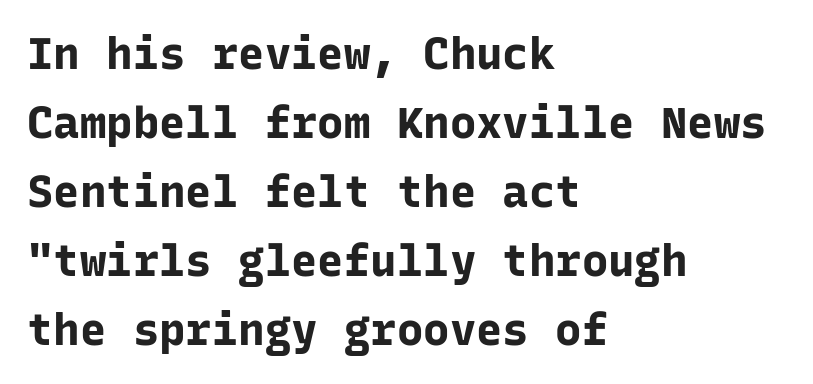
The image shows 44 px bold sans-serif type, upright, monospaced; set left-aligned, normal line spacing (1.57x), normal letter spacing, not underlined; low stroke contrast and a medium x-height.
